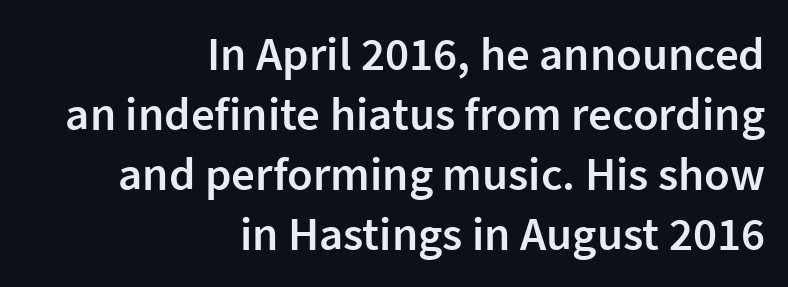
Every character sits straight up, as roman type does. Clear beneath every line of the passage. Think of a printed novel: that variable character pitch is what you see here. The type is set solid horizontally, with unmodified tracking. Observe the absence of serifs on each vertical stroke in this sample.
